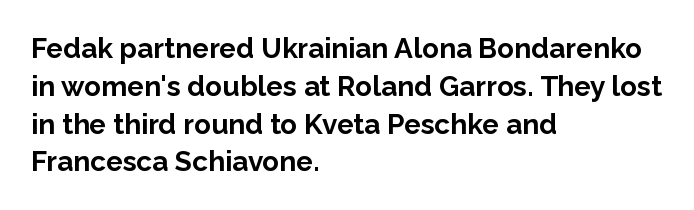
Line beginnings align vertically; line endings do not. You'd pick this weight for a headline — it's a proper bold. There is no visible air inserted between adjacent glyphs. Each row of text sits above clean, open space. The glyphs in this specimen are sans serif.
